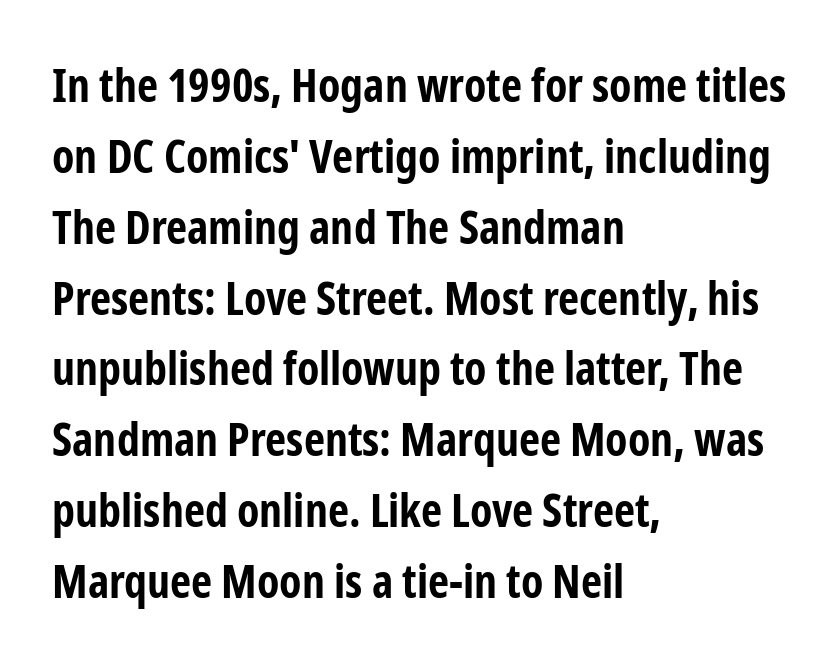
Q: Is the text bold? A: Yes.
Q: Is the text italic (slanted)? A: No, it is upright.
Q: Is the typeface a serif or a sans-serif typeface? A: Sans-serif.
Q: Is the text underlined? A: No.
Q: How is the paragraph aligned? A: Left-aligned.
Q: Is the spacing between letters normal or unusually wide? A: Normal.
Q: Is the spacing between lines tight, normal or loose? A: Normal.
Q: Width (condensed, normal, or wide)? A: Condensed.
Q: Stroke contrast? A: Low.
Q: x-height? A: Medium.
Q: Monospaced? A: No.
